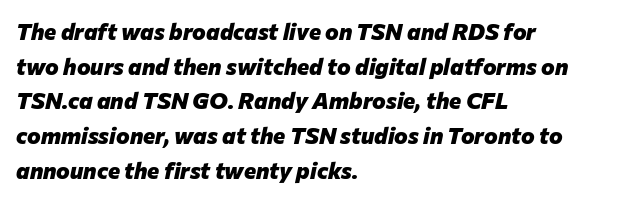
Q: Is the text bold? A: Yes.
Q: Is the text italic (slanted)? A: Yes, it leans right by about 12 degrees.
Q: Is the text underlined? A: No.
Q: How is the paragraph aligned? A: Left-aligned.
Q: Is the spacing between letters normal or unusually wide? A: Normal.
Q: Is the spacing between lines tight, normal or loose? A: Normal.
